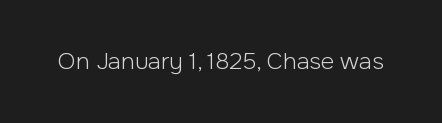
Q: Is the text bold? A: No.
Q: Is the text italic (slanted)? A: No, it is upright.
Q: Is the text underlined? A: No.
Q: Is the spacing between letters normal or unusually wide? A: Normal.
